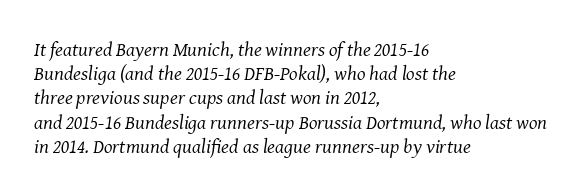
The image shows 20 px text type, italic (leaning right); set left-aligned, line spacing 1.21x, normal letter spacing, not underlined.
